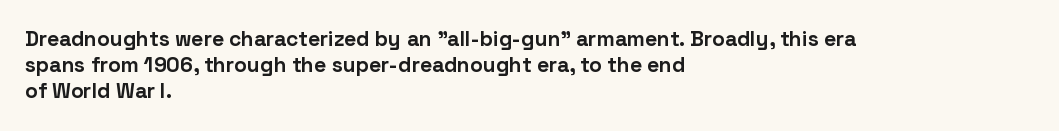
Q: Is the text bold? A: Yes.
Q: Is the text italic (slanted)? A: No, it is upright.
Q: Is the text underlined? A: No.
Q: How is the paragraph aligned? A: Left-aligned.
Q: Is the spacing between letters normal or unusually wide? A: Normal.
Q: Is the spacing between lines tight, normal or loose? A: Normal.
